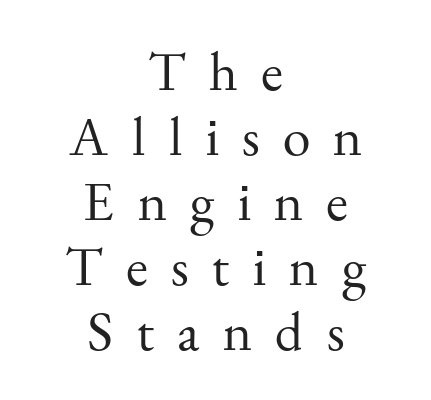
{"serif": "yes", "italic": "no", "bold": "no", "weight": "regular", "width": "normal", "stroke_contrast": "medium", "x_height": "small", "monospaced": "no", "underline": "no", "align": "center", "line_spacing_ratio": 1.16, "letter_spacing": "wide", "letter_spacing_em": 0.42, "glyph_px": 56}
